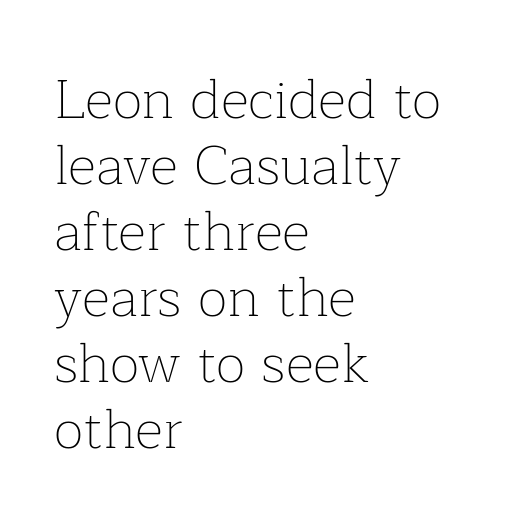
Q: Is the text bold? A: No.
Q: Is the text italic (slanted)? A: No, it is upright.
Q: Is the typeface a serif or a sans-serif typeface? A: Serif.
Q: Is the text underlined? A: No.
Q: How is the paragraph aligned? A: Left-aligned.
Q: Is the spacing between letters normal or unusually wide? A: Normal.
Q: Width (condensed, normal, or wide)? A: Normal.
Q: Stroke contrast? A: Low.
Q: x-height? A: Medium.
Q: Monospaced? A: No.
